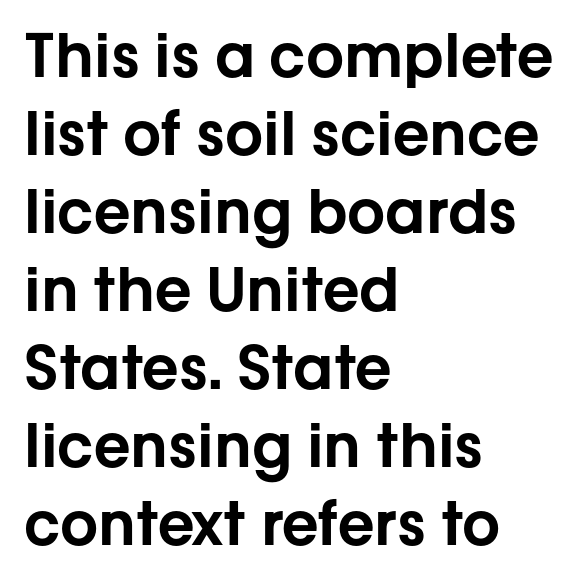
{"serif": "no", "italic": "no", "width": "normal", "stroke_contrast": "low", "x_height": "medium", "monospaced": "no", "underline": "no", "align": "left", "line_spacing": "normal", "line_spacing_ratio": 1.3, "letter_spacing": "normal", "letter_spacing_em": 0.0, "glyph_px": 60}
